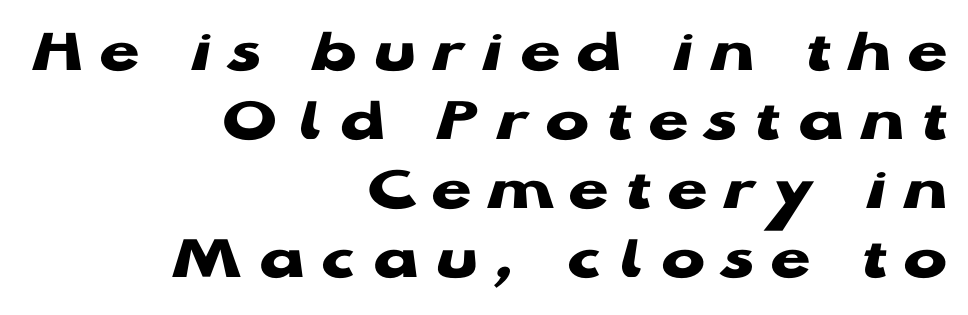
Q: Is the text bold? A: Yes.
Q: Is the text italic (slanted)? A: No, it is upright.
Q: Is the typeface a serif or a sans-serif typeface? A: Sans-serif.
Q: Is the text underlined? A: No.
Q: How is the paragraph aligned? A: Right-aligned.
Q: Is the spacing between letters normal or unusually wide? A: Unusually wide.
Q: Is the spacing between lines tight, normal or loose? A: Tight.
Q: Width (condensed, normal, or wide)? A: Wide.
Q: Stroke contrast? A: Low.
Q: x-height? A: Medium.
Q: Monospaced? A: No.
